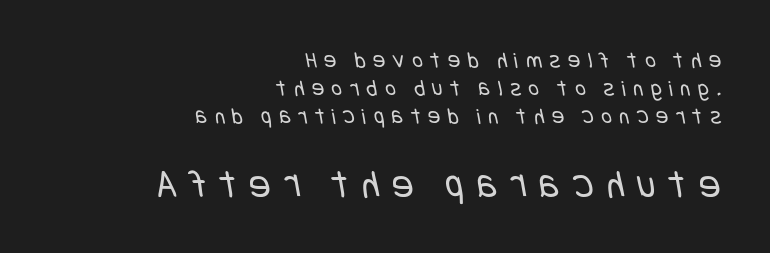
The more generous point size was reserved for the lower chunk. The letters carry no serifs — their stems end cleanly without finishing strokes. Unbolded letterforms with no extra heft. This sample uses expanded letter spacing, leaving extra air between glyphs. Teacher's note: observe the even right margin — that is flush-right alignment. Check the space under the baseline: it is left empty.
